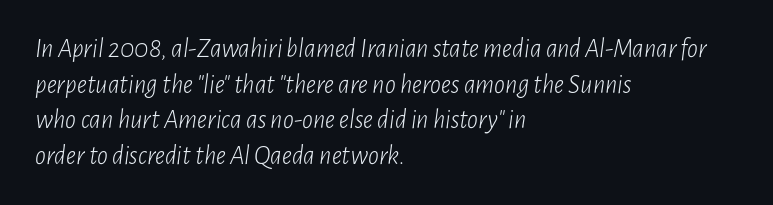
{"italic": "yes", "lean": "right", "slant_degrees": 7, "bold": "no", "underline": "no", "align": "left", "line_spacing": "normal", "line_spacing_ratio": 1.32, "letter_spacing": "normal", "letter_spacing_em": 0.0, "glyph_px": 27}
